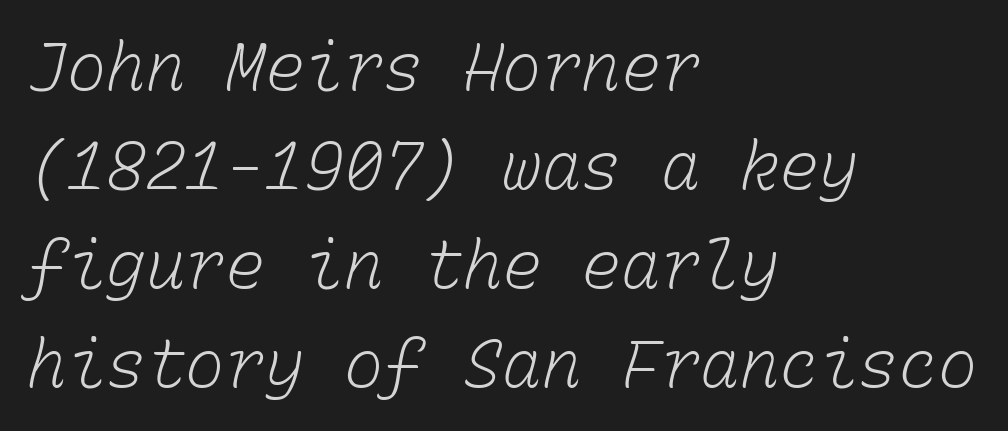
{"bold": "no", "weight": "light", "width": "normal", "stroke_contrast": "low", "x_height": "medium", "monospaced": "yes", "underline": "no", "align": "left", "line_spacing": "normal", "line_spacing_ratio": 1.5, "letter_spacing": "normal", "letter_spacing_em": 0.0, "glyph_px": 66}
